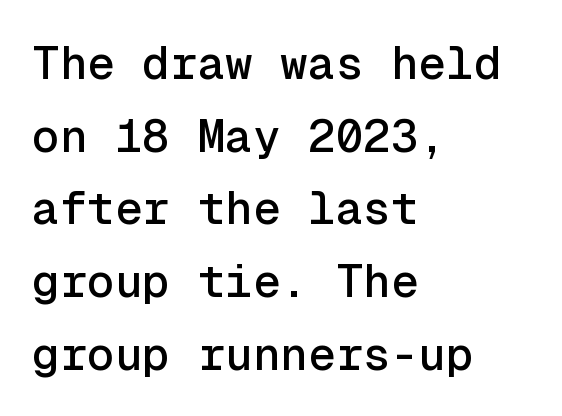
Q: Is the text italic (slanted)? A: No, it is upright.
Q: Is the typeface a serif or a sans-serif typeface? A: Sans-serif.
Q: Is the text underlined? A: No.
Q: How is the paragraph aligned? A: Left-aligned.
Q: Is the spacing between letters normal or unusually wide? A: Normal.
Q: Is the spacing between lines tight, normal or loose? A: Normal.
Q: Width (condensed, normal, or wide)? A: Normal.
Q: x-height? A: Medium.
Q: Monospaced? A: Yes.
